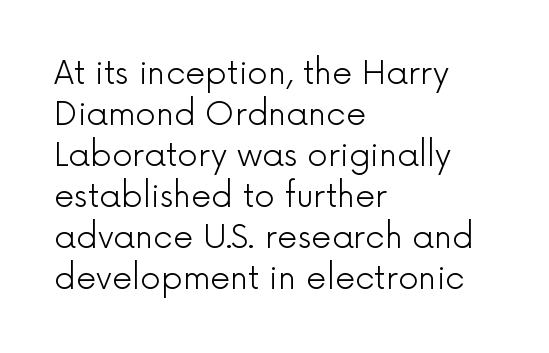
Typeset ragged right — the left edge is the straight one. A light-to-regular cut is what we see here. The face used here is a sans, in the tradition of grotesques and geometrics. Look at the tracking — it's just the regular setting, nothing added. Compared with typical paragraphs, the rows here are spaced about the same. This is the regular roman posture of the typeface.
